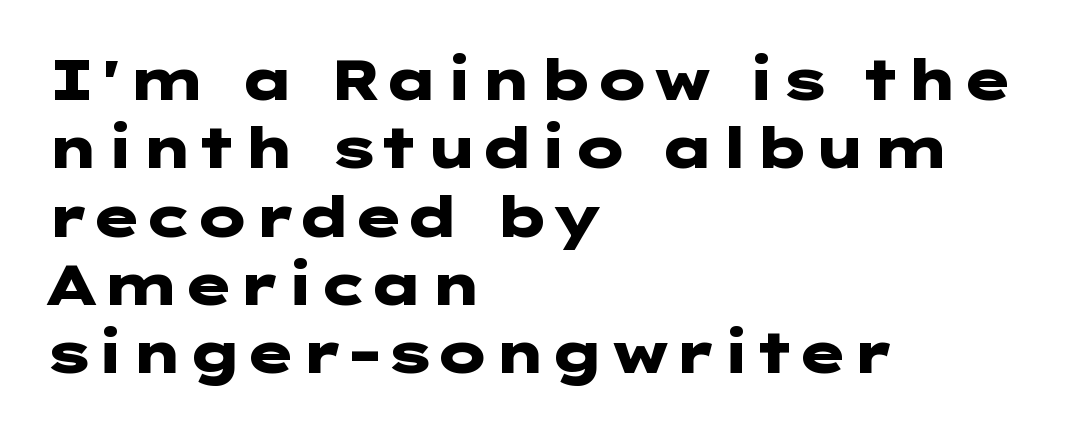
Q: Is the text bold? A: Yes.
Q: Is the text italic (slanted)? A: No, it is upright.
Q: Is the typeface a serif or a sans-serif typeface? A: Sans-serif.
Q: Is the text underlined? A: No.
Q: How is the paragraph aligned? A: Left-aligned.
Q: Is the spacing between letters normal or unusually wide? A: Normal.
Q: Width (condensed, normal, or wide)? A: Wide.
Q: Stroke contrast? A: Low.
Q: x-height? A: Medium.
